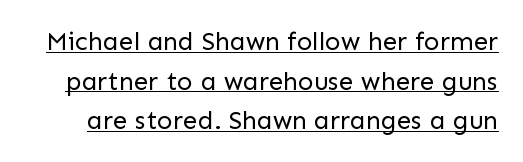
The block of text has a typical density, with ordinary space between rows. This is not heavy type; no bold has been used. No extra tracking has been applied to these lines. The face used here appears with an underline applied. You can tell it's not italic because the verticals are truly vertical.
